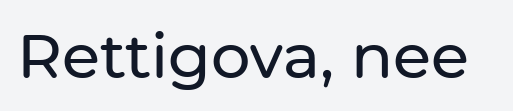
Q: Is the text italic (slanted)? A: No, it is upright.
Q: Is the typeface a serif or a sans-serif typeface? A: Sans-serif.
Q: Is the text underlined? A: No.
Q: Is the spacing between letters normal or unusually wide? A: Normal.
Q: Width (condensed, normal, or wide)? A: Normal.
Q: Stroke contrast? A: Low.
Q: x-height? A: Medium.
Q: Monospaced? A: No.
